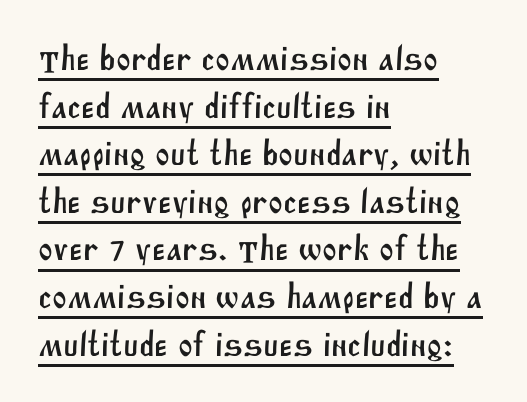
Is this a fixed-width face? No — the glyphs have proportional, varying widths. Regarding serifs, this sample does without them. Notice how descenders clear the ascenders below comfortably — that's standard leading. Layout note: lines flush left. The letterforms sit shoulder to shoulder at normal distance.
